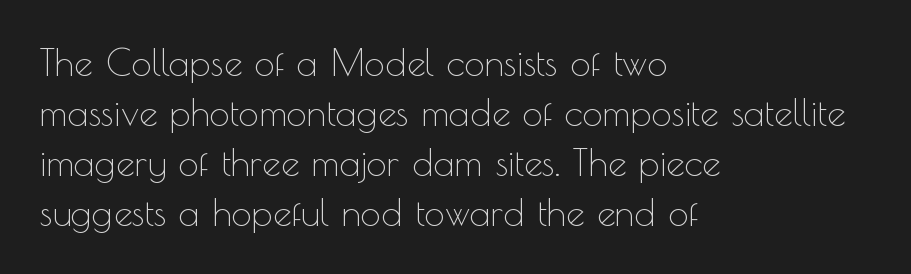
The image shows 37 px thin sans-serif type, upright; set left-aligned, normal line spacing (1.35x), normal letter spacing, not underlined; a small x-height.
